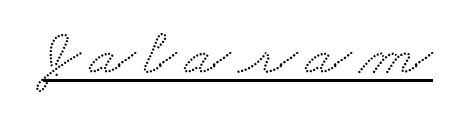
The image shows 68 px wide serif type; set underlined; medium stroke contrast and a small x-height.
